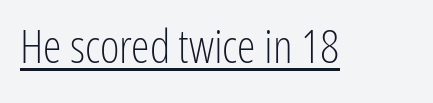
The rendering uses the underline text-decoration. The rendering keeps characters at their native spacing. These lines are rendered in a variable-pitch font. Style check: upright.
